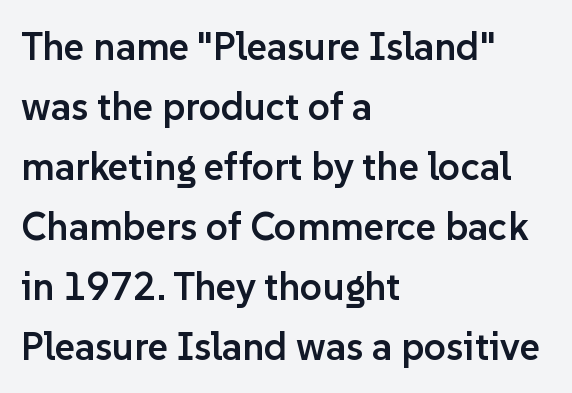
Q: Is the text bold? A: Semi-bold.
Q: Is the text italic (slanted)? A: No, it is upright.
Q: Is the typeface a serif or a sans-serif typeface? A: Sans-serif.
Q: Is the text underlined? A: No.
Q: How is the paragraph aligned? A: Left-aligned.
Q: Is the spacing between letters normal or unusually wide? A: Normal.
Q: Is the spacing between lines tight, normal or loose? A: Normal.
Q: Width (condensed, normal, or wide)? A: Normal.
Q: Stroke contrast? A: Low.
Q: x-height? A: Medium.
Q: Monospaced? A: No.
